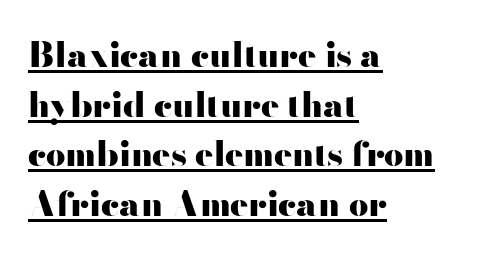
{"serif": "no", "italic": "no", "bold": "yes", "weight": "heavy", "width": "wide", "stroke_contrast": "high", "x_height": "small", "monospaced": "no", "underline": "yes", "align": "left", "line_spacing": "normal", "line_spacing_ratio": 1.46, "letter_spacing": "normal", "letter_spacing_em": 0.0, "glyph_px": 34}
